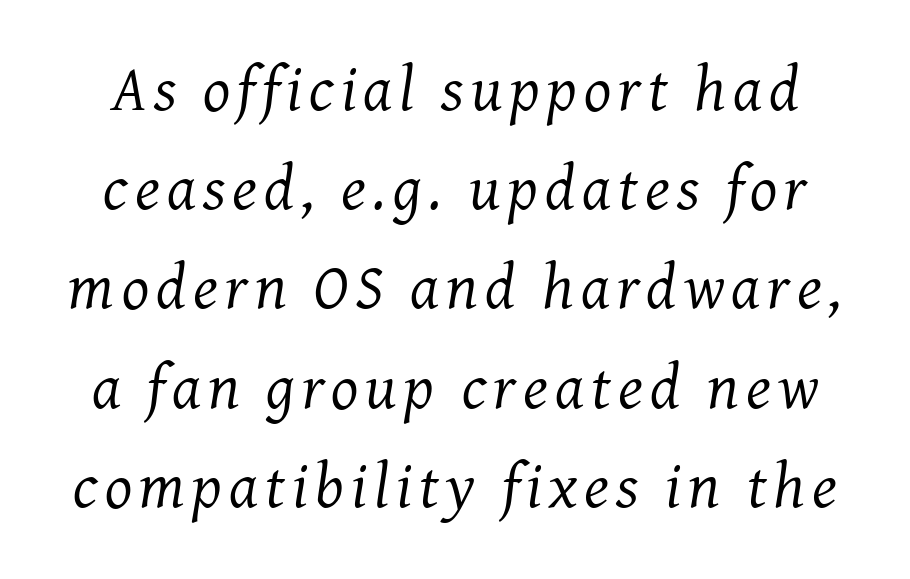
The image shows 64 px regular-weight serif type, italic (leaning right); set normal line spacing (1.55x), not underlined; medium stroke contrast and a medium x-height.
